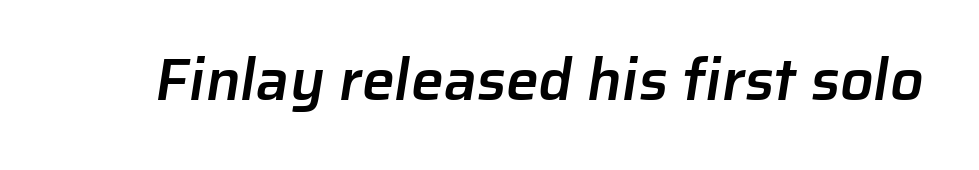
{"serif": "no", "bold": "semi", "weight": "semibold", "width": "normal", "stroke_contrast": "low", "x_height": "medium", "monospaced": "no", "underline": "no", "letter_spacing": "normal", "letter_spacing_em": 0.0, "glyph_px": 59}
